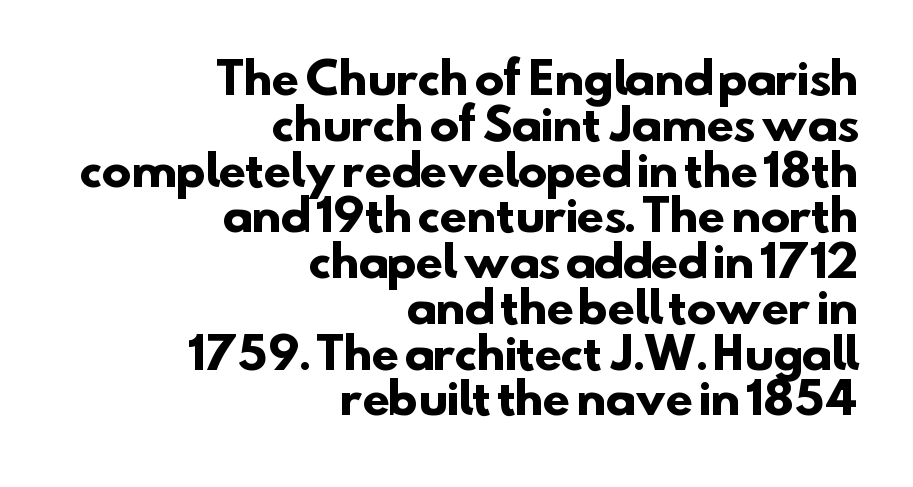
{"serif": "no", "bold": "yes", "weight": "heavy", "width": "normal", "stroke_contrast": "low", "x_height": "small", "monospaced": "no", "underline": "no", "align": "right", "line_spacing": "tight", "line_spacing_ratio": 1.04, "letter_spacing": "normal", "letter_spacing_em": 0.0, "glyph_px": 44}
